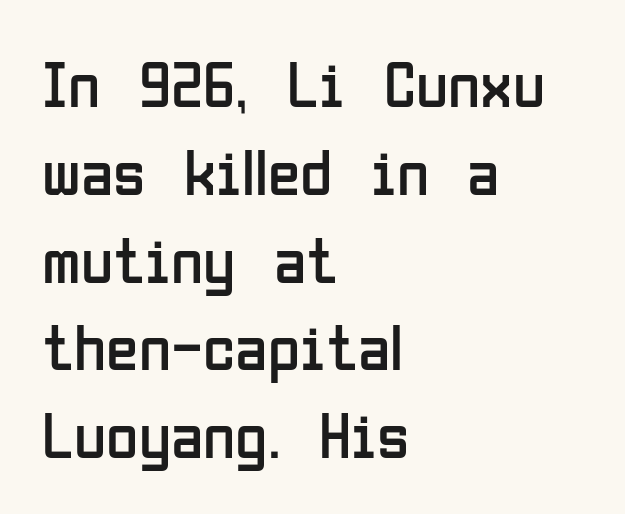
{"serif": "no", "italic": "no", "bold": "no", "weight": "regular", "width": "condensed", "stroke_contrast": "low", "x_height": "medium", "monospaced": "no", "underline": "no", "align": "left", "line_spacing": "normal", "line_spacing_ratio": 1.33, "letter_spacing": "normal", "letter_spacing_em": 0.0, "glyph_px": 66}
